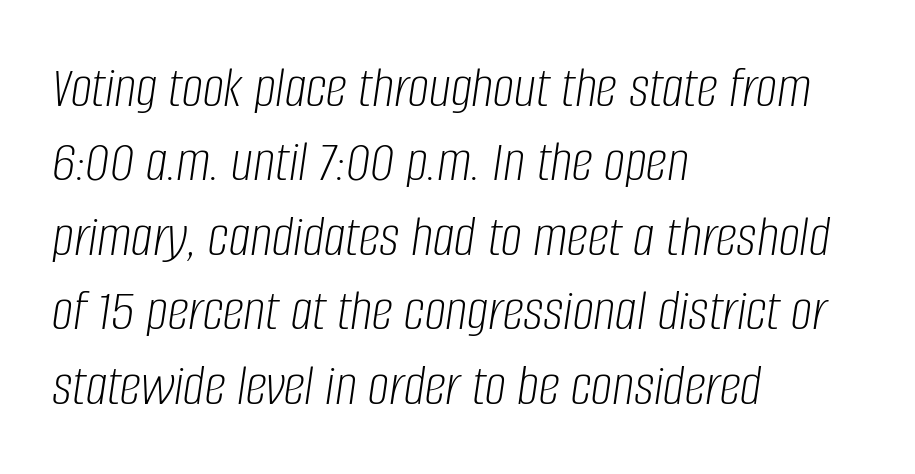
The image shows 60 px light, condensed type, italic (leaning right); set left-aligned, line spacing 1.24x, normal letter spacing, not underlined; low stroke contrast and a large x-height.
